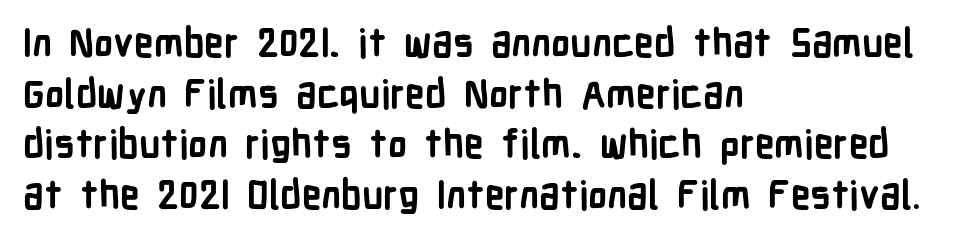
Q: Is the text bold? A: Yes.
Q: Is the text italic (slanted)? A: No, it is upright.
Q: Is the typeface a serif or a sans-serif typeface? A: Sans-serif.
Q: Is the text underlined? A: No.
Q: How is the paragraph aligned? A: Left-aligned.
Q: Is the spacing between letters normal or unusually wide? A: Normal.
Q: Is the spacing between lines tight, normal or loose? A: Normal.
Q: Width (condensed, normal, or wide)? A: Condensed.
Q: Stroke contrast? A: Low.
Q: x-height? A: Medium.
Q: Monospaced? A: No.
